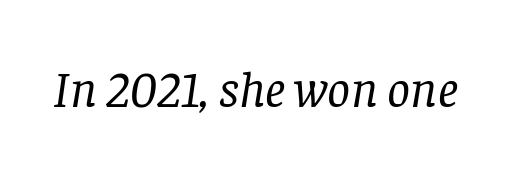
Q: Is the text bold? A: No.
Q: Is the text italic (slanted)? A: Yes, it leans right by about 8 degrees.
Q: Is the typeface a serif or a sans-serif typeface? A: Serif.
Q: Is the text underlined? A: No.
Q: Is the spacing between letters normal or unusually wide? A: Normal.
Q: Width (condensed, normal, or wide)? A: Normal.
Q: Stroke contrast? A: Low.
Q: x-height? A: Large.
Q: Monospaced? A: No.
